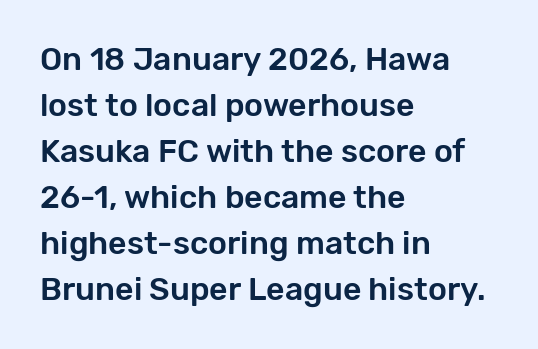
{"serif": "no", "italic": "no", "width": "normal", "stroke_contrast": "low", "x_height": "medium", "monospaced": "no", "underline": "no", "align": "left", "line_spacing": "normal", "line_spacing_ratio": 1.44, "letter_spacing": "normal", "letter_spacing_em": 0.0, "glyph_px": 32}
